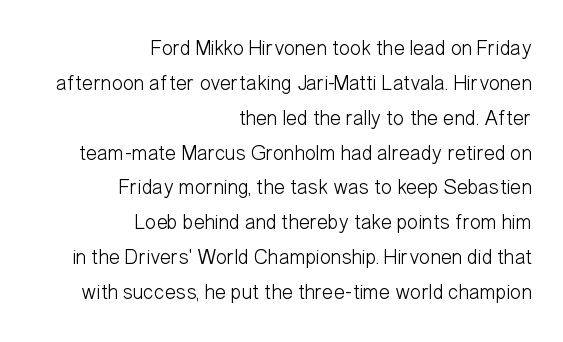
{"italic": "no", "bold": "no", "underline": "no", "align": "right", "line_spacing": "normal", "line_spacing_ratio": 1.66, "letter_spacing": "normal", "letter_spacing_em": 0.0, "glyph_px": 21}
